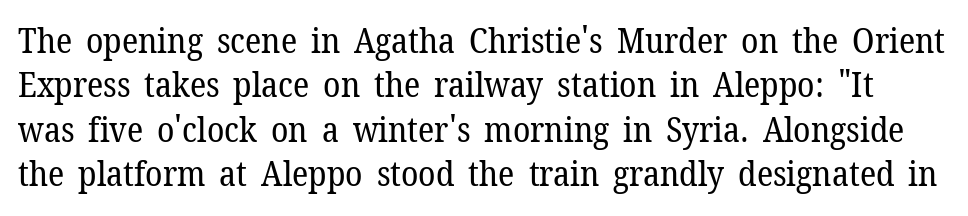
Q: Is the text bold? A: No.
Q: Is the text italic (slanted)? A: No, it is upright.
Q: Is the typeface a serif or a sans-serif typeface? A: Serif.
Q: Is the text underlined? A: No.
Q: Is the spacing between letters normal or unusually wide? A: Normal.
Q: Is the spacing between lines tight, normal or loose? A: Normal.
Q: Width (condensed, normal, or wide)? A: Normal.
Q: Stroke contrast? A: Low.
Q: x-height? A: Medium.
Q: Monospaced? A: No.
